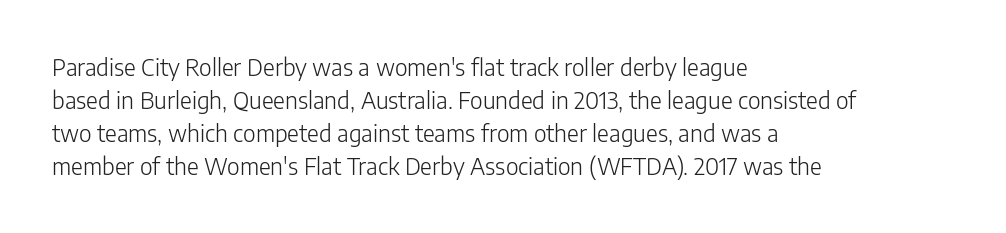
Honestly, the row spacing looks completely unremarkable. Caption: face not bold, strokes unweighted. Posture: vertical. This rendering features lettering with no underline. The setting favours the left margin, as ordinary paragraphs usually do.
